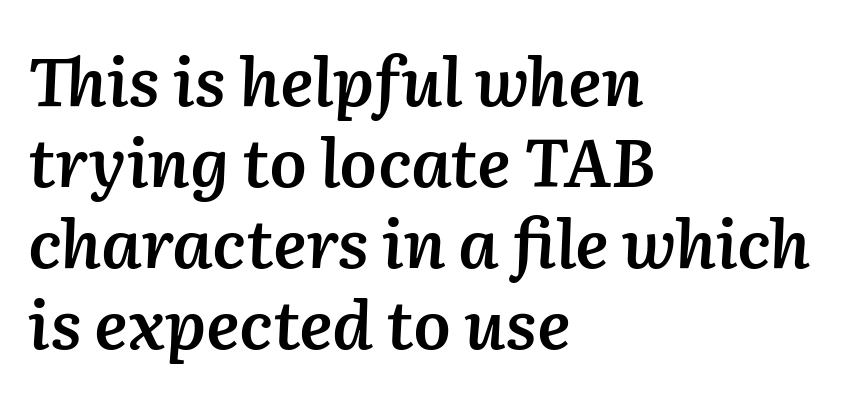
{"italic": "yes", "lean": "right", "slant_degrees": 2, "bold": "semi", "weight": "semibold", "width": "normal", "stroke_contrast": "medium", "x_height": "medium", "monospaced": "no", "underline": "no", "align": "left", "line_spacing_ratio": 1.21, "letter_spacing": "normal", "letter_spacing_em": 0.0, "glyph_px": 67}
